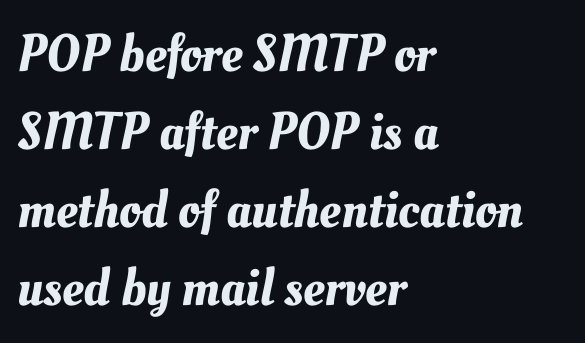
The baseline area is clear. The letters sit at their default tracking, neither squeezed nor spread. Think of a printed novel: that variable character pitch is what you see here. The line-height multiplier appears to be the usual default. The rendering anchors every line to the left-hand side.
